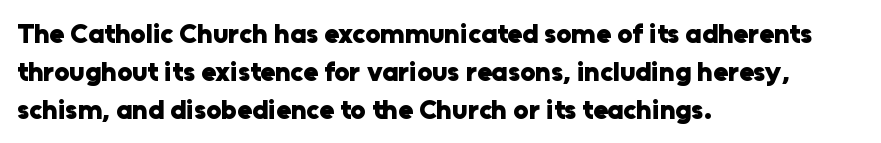
{"italic": "no", "bold": "yes", "underline": "no", "align": "left", "line_spacing": "normal", "line_spacing_ratio": 1.4, "letter_spacing": "normal", "letter_spacing_em": 0.0, "glyph_px": 27}
